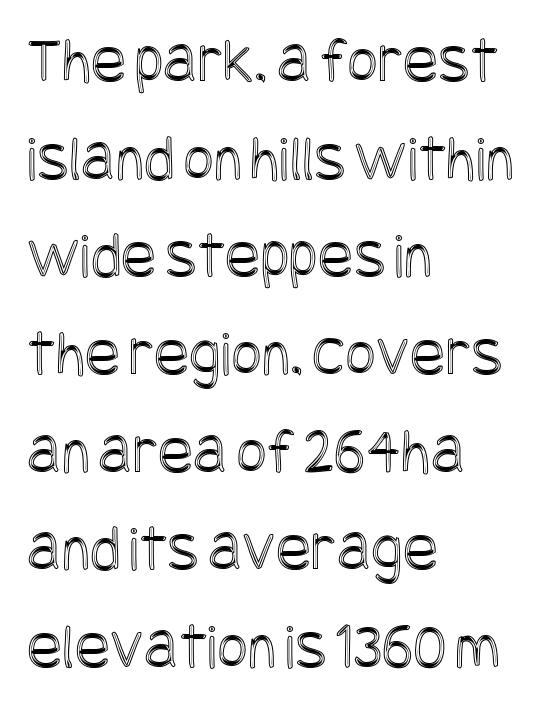
{"italic": "no", "width": "condensed", "x_height": "large", "underline": "no", "align": "left", "line_spacing": "normal", "line_spacing_ratio": 1.48, "letter_spacing": "normal", "letter_spacing_em": 0.0, "glyph_px": 66}
